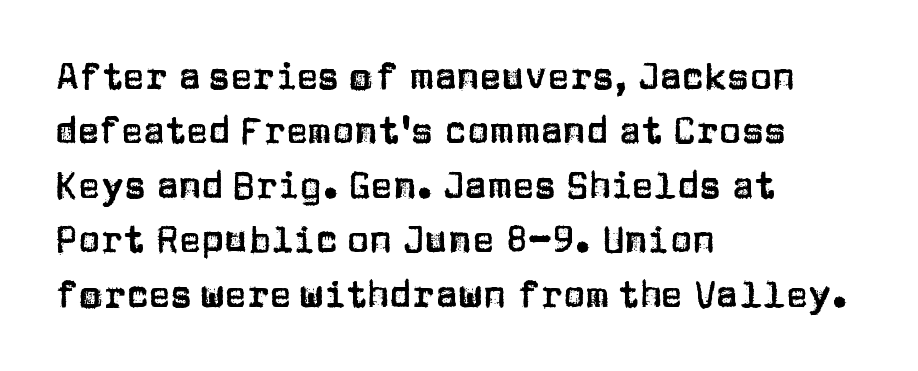
Every stem runs plumb, perpendicular to the baseline. The space directly below the letters is spotless. The designer went with a sans here, leaving each stem footless. Students, note that the glyphs here touch the page at normal intervals. Character widths vary here, with narrow letters taking less room than wide ones. The passage shown stacks its lines at a standard gap.
